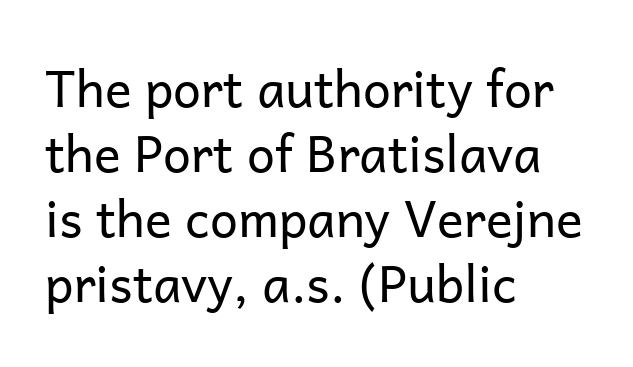
The image shows 50 px regular-weight sans-serif type, upright; set left-aligned, normal line spacing (1.3x), normal letter spacing, not underlined; low stroke contrast and a medium x-height.
